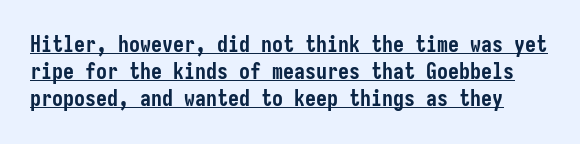
Tracking value appears to be zero — textbook default spacing. The passage shown is underscored from start to finish. When letters stand straight like this, we call the style roman or upright. Thick stems and heavy bowls — unmistakably bold.
